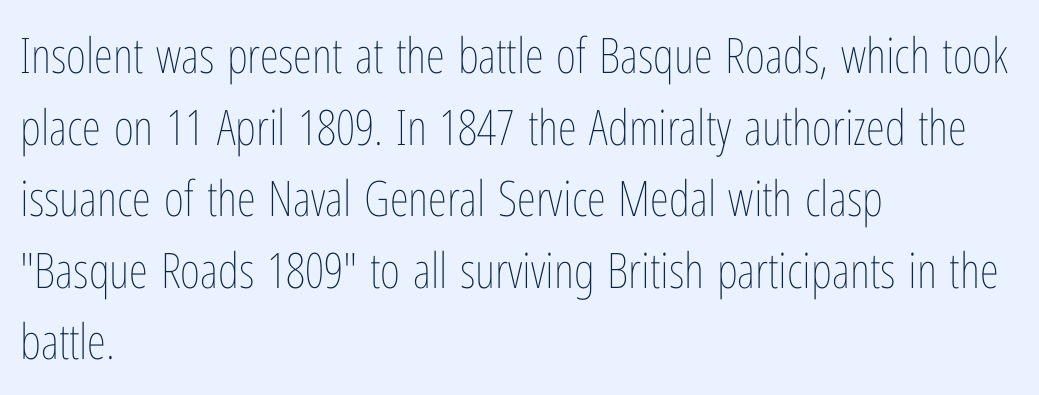
Note the varied advance widths — an 'i' is clearly narrower than an 'm'. Characters follow at the spacing the type designer built in. The lettering holds an erect, upright posture throughout. The passage shown is not underscored anywhere.
